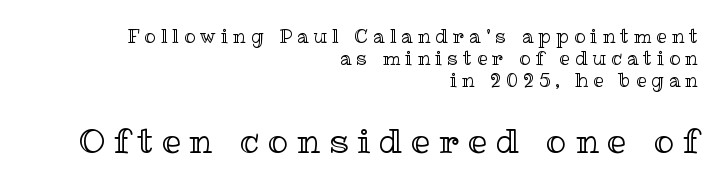
There is plenty of visible air inserted between adjacent glyphs. Line ends are locked; line starts wander. Descenders are the only things crossing below the line. The lettering holds an erect, upright posture throughout. Each letter keeps its own natural width here, so spacing adapts to shape. The later block is typeset at a bigger size than the earlier block.
